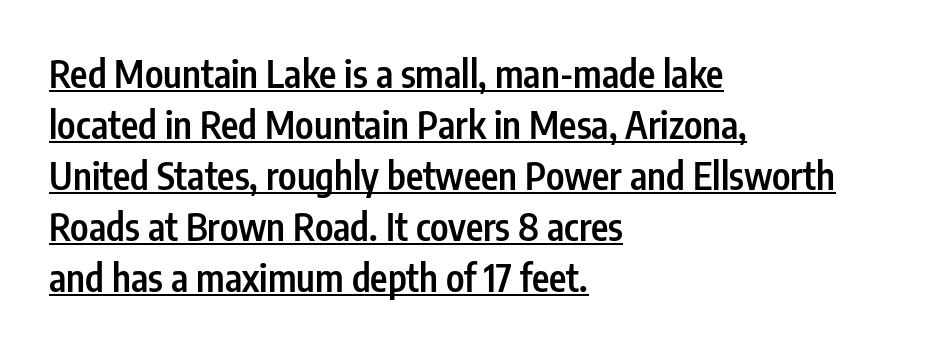
The image shows 37 px semibold, condensed sans-serif type, upright; set left-aligned, normal line spacing (1.38x), normal letter spacing, underlined; low stroke contrast and a medium x-height.
